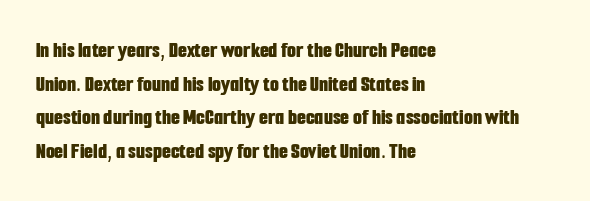
Q: Is the text bold? A: Yes.
Q: Is the text italic (slanted)? A: No, it is upright.
Q: Is the text underlined? A: No.
Q: How is the paragraph aligned? A: Left-aligned.
Q: Is the spacing between letters normal or unusually wide? A: Normal.
Q: Is the spacing between lines tight, normal or loose? A: Normal.
